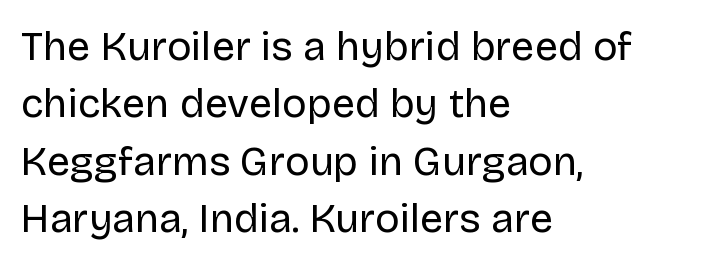
The characters display no serif detailing; their extremities are plain. How would I describe the line gaps? Plain and ordinary. Underline: absent. Compared with typical body copy, the letter spacing here is the same. The rendering uses natural spacing where letterforms have individual widths.
